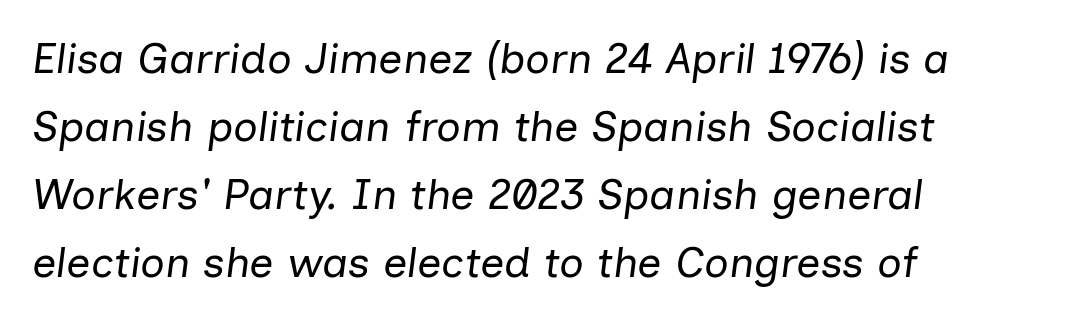
Does extra space separate the letters? No, they use regular spacing. These glyphs show unthickened strokes, regular width or finer. Is this a fixed-width face? No — the glyphs have proportional, varying widths. Anything drawn beneath the words? Only blank space.
